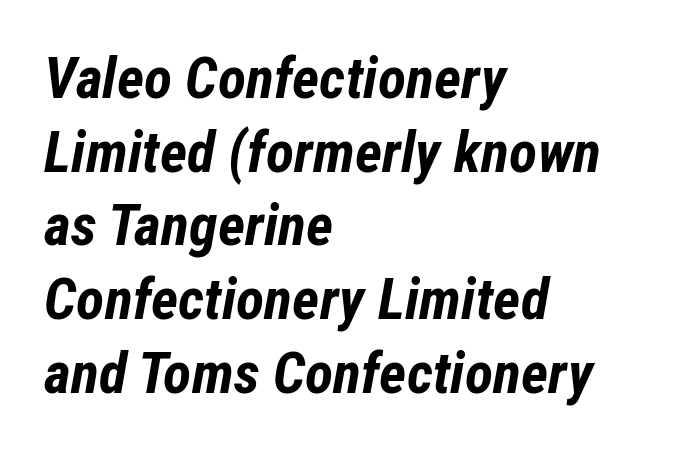
The image shows 58 px bold, condensed type, italic (leaning right); set left-aligned, normal line spacing (1.27x), normal letter spacing, not underlined; low stroke contrast and a medium x-height.
